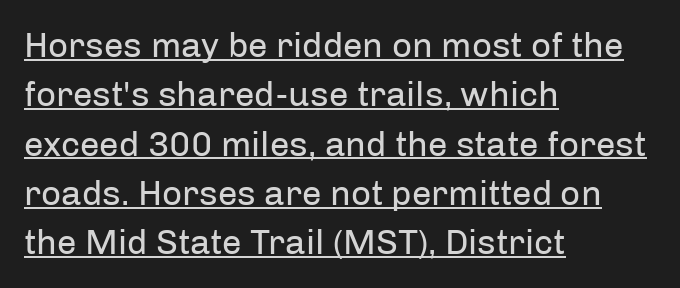
{"serif": "no", "italic": "no", "bold": "no", "weight": "regular", "width": "normal", "stroke_contrast": "low", "x_height": "medium", "monospaced": "no", "underline": "yes", "align": "left", "line_spacing": "normal", "line_spacing_ratio": 1.41, "letter_spacing": "normal", "letter_spacing_em": 0.0, "glyph_px": 35}
